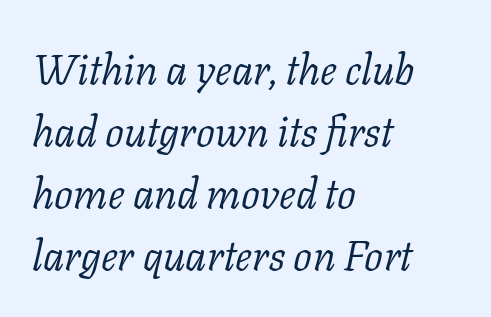
Q: Is the text bold? A: No.
Q: Is the text italic (slanted)? A: Yes, it leans right by about 11 degrees.
Q: Is the typeface a serif or a sans-serif typeface? A: Serif.
Q: Is the text underlined? A: No.
Q: How is the paragraph aligned? A: Left-aligned.
Q: Is the spacing between letters normal or unusually wide? A: Normal.
Q: Is the spacing between lines tight, normal or loose? A: Normal.
Q: Width (condensed, normal, or wide)? A: Normal.
Q: Stroke contrast? A: Low.
Q: x-height? A: Medium.
Q: Monospaced? A: No.
